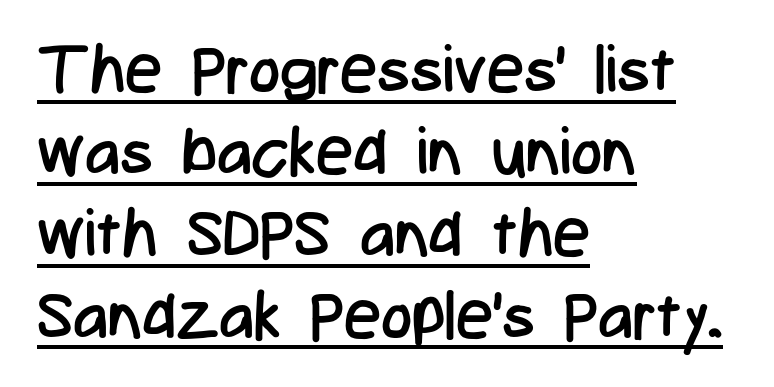
The passage shown is typeset with a sans-serif family. Short note: letters normally spaced. This sample has the flowing, uneven cadence of proportional lettering. It's the straight-up-and-down kind of type. This is not heavy type; no bold has been used. A classic flush-left, rag-right setting is used for this passage.
